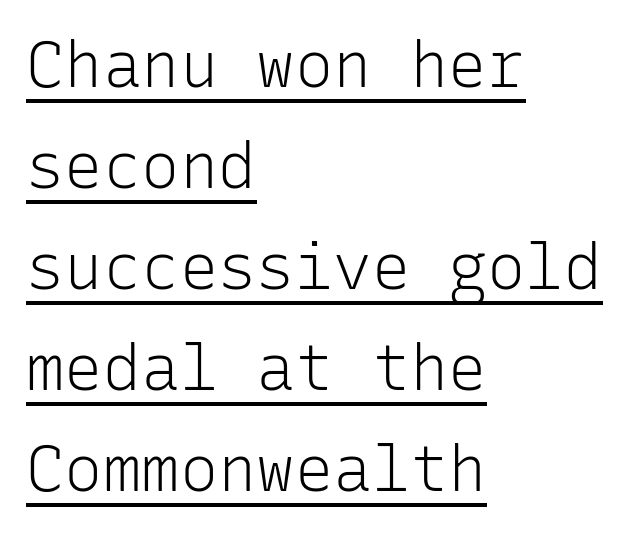
Q: Is the text bold? A: No.
Q: Is the text italic (slanted)? A: No, it is upright.
Q: Is the typeface a serif or a sans-serif typeface? A: Sans-serif.
Q: Is the text underlined? A: Yes.
Q: How is the paragraph aligned? A: Left-aligned.
Q: Is the spacing between letters normal or unusually wide? A: Normal.
Q: Is the spacing between lines tight, normal or loose? A: Normal.
Q: Width (condensed, normal, or wide)? A: Normal.
Q: Stroke contrast? A: Low.
Q: x-height? A: Medium.
Q: Monospaced? A: Yes.
